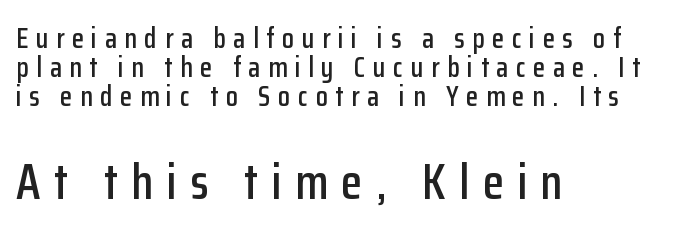
The following chunk of copy outweighs the initial chunk in type size. I'd call this a sans setting — the letters go barefoot. Characters remain perfectly vertical along every line. Each word looks stretched out because of the extra space between its letters.
